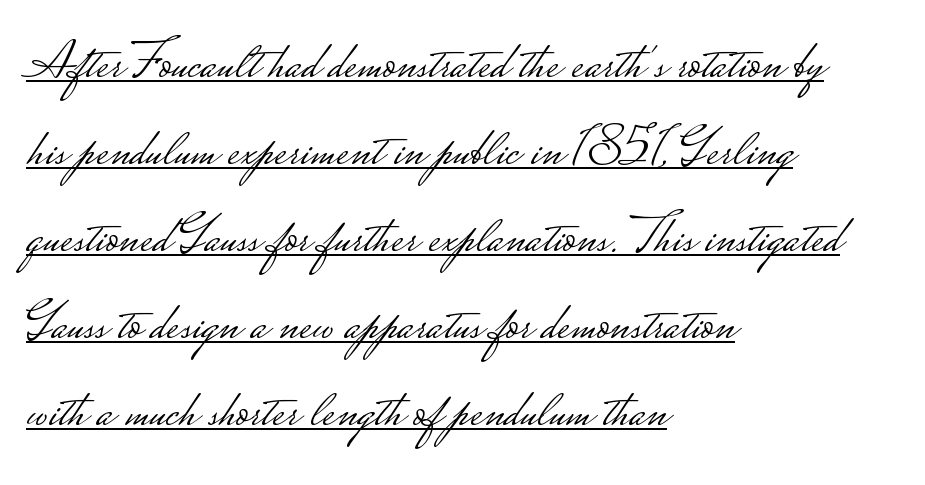
Think of a printed novel: that variable character pitch is what you see here. Reading down the column, the eye jumps a familiar distance to each next line. The paragraph has a hard left edge and a soft right edge. Letter spacing: default. Has an underline been added? It has.
